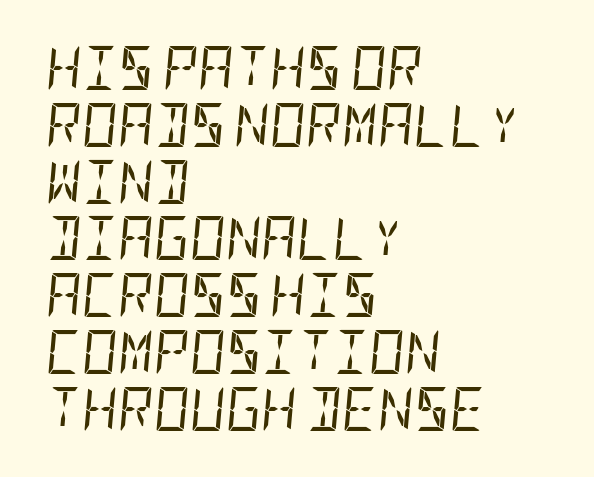
{"italic": "yes", "lean": "right", "slant_degrees": 5, "bold": "no", "weight": "regular", "width": "condensed", "stroke_contrast": "low", "x_height": "large", "underline": "no", "align": "left", "line_spacing": "normal", "line_spacing_ratio": 1.29, "letter_spacing": "normal", "letter_spacing_em": 0.0, "glyph_px": 44}
